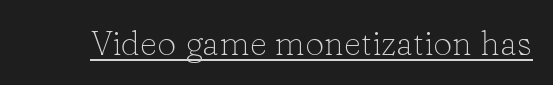
{"serif": "yes", "italic": "no", "bold": "no", "weight": "light", "width": "normal", "stroke_contrast": "low", "x_height": "medium", "monospaced": "no", "underline": "yes", "letter_spacing": "normal", "letter_spacing_em": 0.0, "glyph_px": 34}
